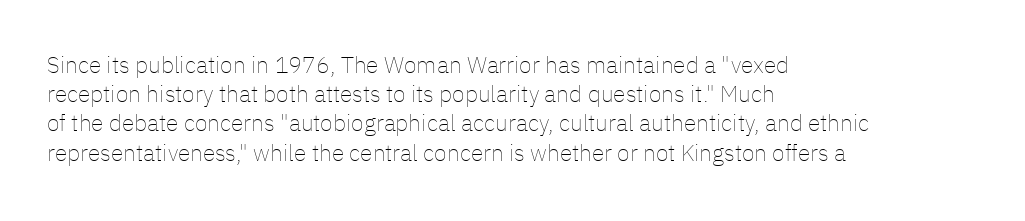
Nothing unusual about the tracking: characters are spaced as the font intends. Caption: multi-line text, flush left, ragged right. How would I describe the line gaps? Plain and ordinary. Unbolded letterforms with no extra heft.
